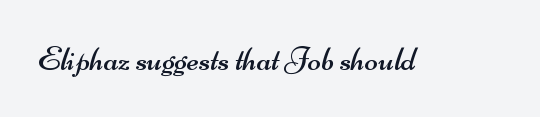
Q: Is the text bold? A: No.
Q: Is the typeface a serif or a sans-serif typeface? A: Sans-serif.
Q: Is the text underlined? A: No.
Q: Is the spacing between letters normal or unusually wide? A: Normal.
Q: Width (condensed, normal, or wide)? A: Wide.
Q: Stroke contrast? A: Medium.
Q: x-height? A: Small.
Q: Monospaced? A: No.
